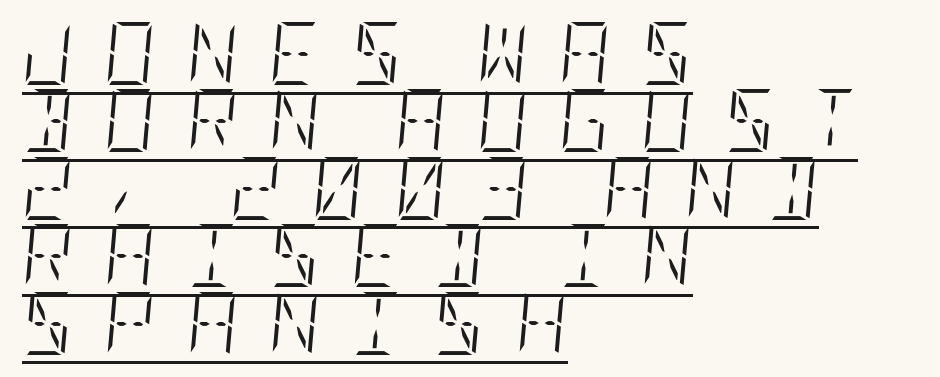
The image shows 63 px light, condensed type, italic (leaning right); set left-aligned, tight line spacing (1.07x), unusually wide letter spacing (+0.49 em), underlined; low stroke contrast and a large x-height.
